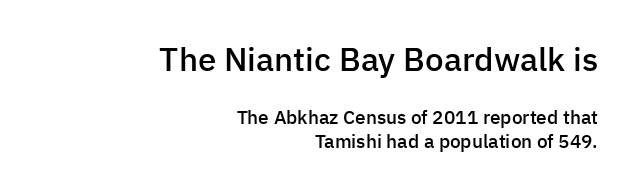
The image shows 33 px semibold sans-serif type, upright; set right-aligned, normal line spacing (1.27x), normal letter spacing, not underlined; the first (top) block is 1.74x larger; low stroke contrast and a medium x-height.
